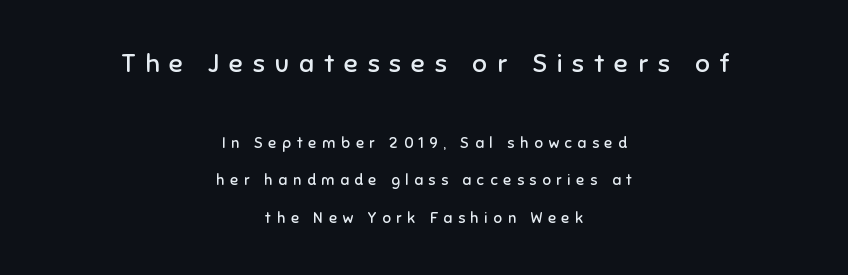
{"italic": "no", "bold": "no", "underline": "no", "align": "center", "line_spacing": "loose", "line_spacing_ratio": 2.5, "letter_spacing": "wide", "letter_spacing_em": 0.38, "larger_block": "first", "size_ratio": 1.73, "glyph_px": 26}
